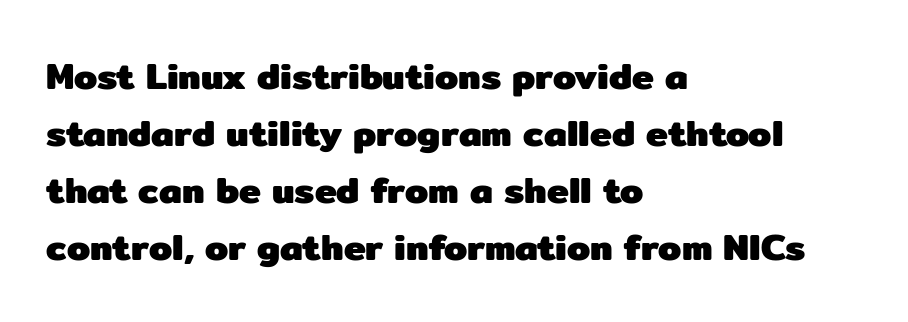
Q: Is the text bold? A: Yes.
Q: Is the text italic (slanted)? A: No, it is upright.
Q: Is the typeface a serif or a sans-serif typeface? A: Sans-serif.
Q: Is the text underlined? A: No.
Q: How is the paragraph aligned? A: Left-aligned.
Q: Is the spacing between letters normal or unusually wide? A: Normal.
Q: Is the spacing between lines tight, normal or loose? A: Normal.
Q: Width (condensed, normal, or wide)? A: Normal.
Q: Stroke contrast? A: Low.
Q: x-height? A: Medium.
Q: Monospaced? A: No.
